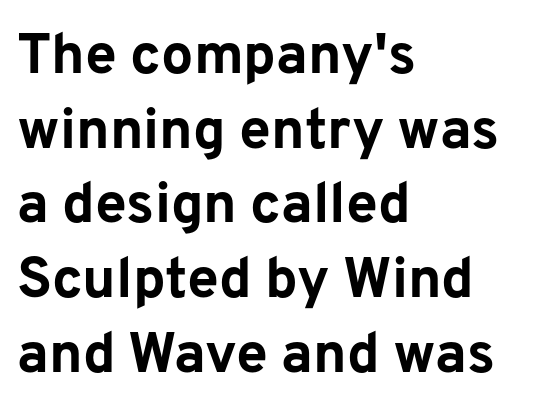
Stroke thickness is high; the sample reads as a true bold. The rendering shows plain stroke endings on the letterforms — a sans-serif design. Is the letter spacing exaggerated? No — it looks like the ordinary default. Left-aligned paragraph, ragged on the right. The letters advance in unequal steps, a hallmark of proportional type. The leading is moderate, giving the passage an even texture.
